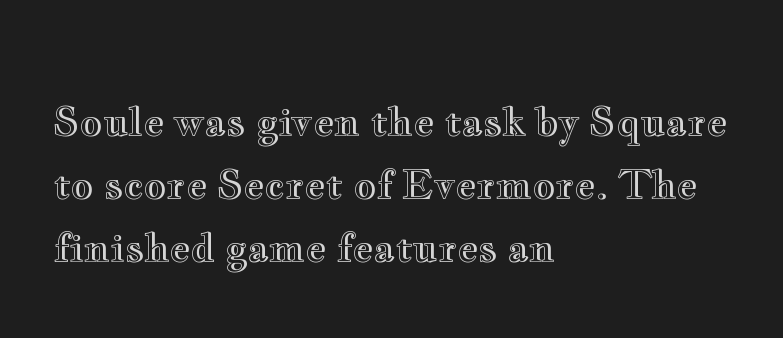
The typesetter chose a ragged-right arrangement here. The baseline area is clear. Is this a fixed-width face? No — the glyphs have proportional, varying widths. Notice how descenders clear the ascenders below comfortably — that's standard leading.
